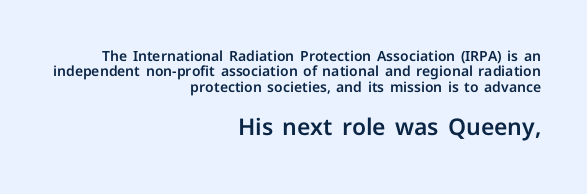
Q: Is the text italic (slanted)? A: No, it is upright.
Q: Is the text underlined? A: No.
Q: How is the paragraph aligned? A: Right-aligned.
Q: Is the spacing between letters normal or unusually wide? A: Normal.
Q: Is the spacing between lines tight, normal or loose? A: Tight.
Q: Which block of text is set in a larger size, the first (top) or the second (bottom)? A: The second (bottom) one.
